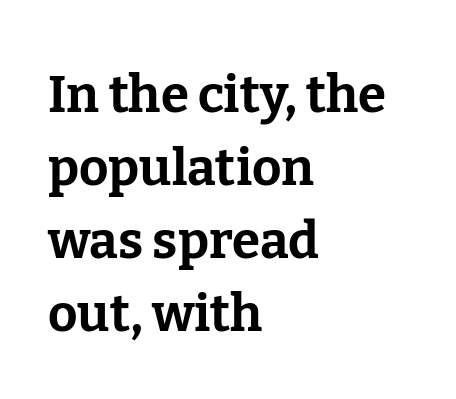
Q: Is the text bold? A: Yes.
Q: Is the text italic (slanted)? A: No, it is upright.
Q: Is the typeface a serif or a sans-serif typeface? A: Serif.
Q: Is the text underlined? A: No.
Q: How is the paragraph aligned? A: Left-aligned.
Q: Is the spacing between letters normal or unusually wide? A: Normal.
Q: Is the spacing between lines tight, normal or loose? A: Normal.
Q: Width (condensed, normal, or wide)? A: Normal.
Q: Stroke contrast? A: Low.
Q: x-height? A: Medium.
Q: Monospaced? A: No.
